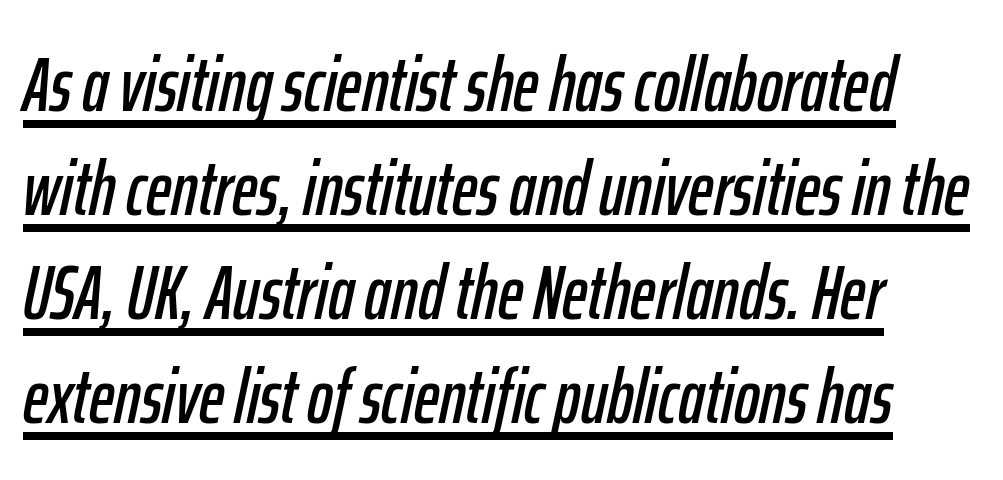
{"italic": "yes", "lean": "right", "slant_degrees": 12, "width": "condensed", "stroke_contrast": "low", "x_height": "medium", "monospaced": "no", "underline": "yes", "align": "left", "line_spacing": "normal", "line_spacing_ratio": 1.35, "letter_spacing": "normal", "letter_spacing_em": 0.0, "glyph_px": 77}
